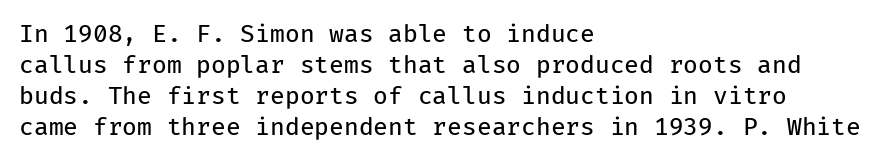
Q: Is the text bold? A: No.
Q: Is the text italic (slanted)? A: No, it is upright.
Q: Is the text underlined? A: No.
Q: How is the paragraph aligned? A: Left-aligned.
Q: Is the spacing between letters normal or unusually wide? A: Normal.
Q: Is the spacing between lines tight, normal or loose? A: Normal.
